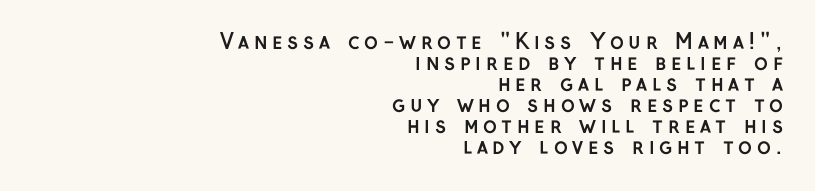
Every stem runs plumb, perpendicular to the baseline. This rendering widens character spacing well past its baseline value. Line spacing here is tight. The face used here has the dense, thick strokes of a bold. Descenders are the only things crossing below the line.
